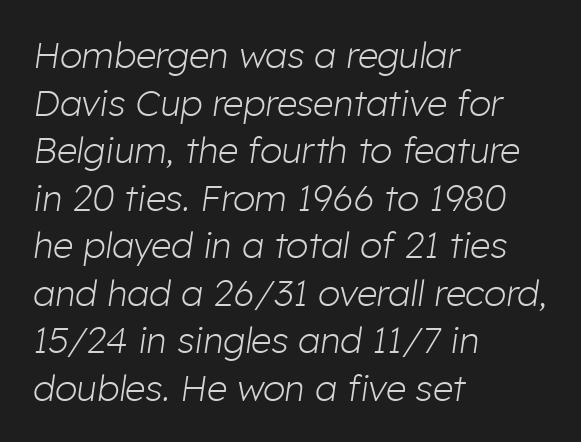
{"italic": "yes", "lean": "right", "slant_degrees": 8, "bold": "no", "weight": "light", "width": "normal", "stroke_contrast": "low", "x_height": "medium", "monospaced": "no", "underline": "no", "align": "left", "line_spacing": "normal", "line_spacing_ratio": 1.32, "letter_spacing": "normal", "letter_spacing_em": 0.0, "glyph_px": 36}
